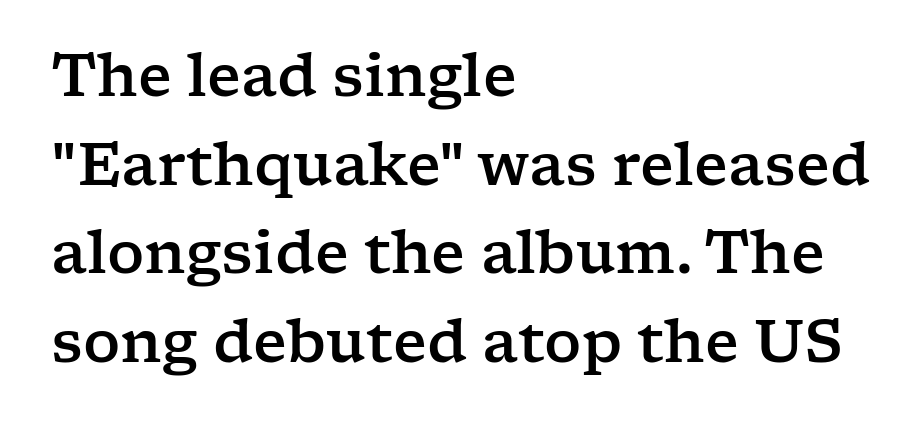
Q: Is the text italic (slanted)? A: No, it is upright.
Q: Is the typeface a serif or a sans-serif typeface? A: Serif.
Q: Is the text underlined? A: No.
Q: How is the paragraph aligned? A: Left-aligned.
Q: Is the spacing between letters normal or unusually wide? A: Normal.
Q: Is the spacing between lines tight, normal or loose? A: Normal.
Q: Width (condensed, normal, or wide)? A: Wide.
Q: Stroke contrast? A: Low.
Q: x-height? A: Medium.
Q: Monospaced? A: No.
